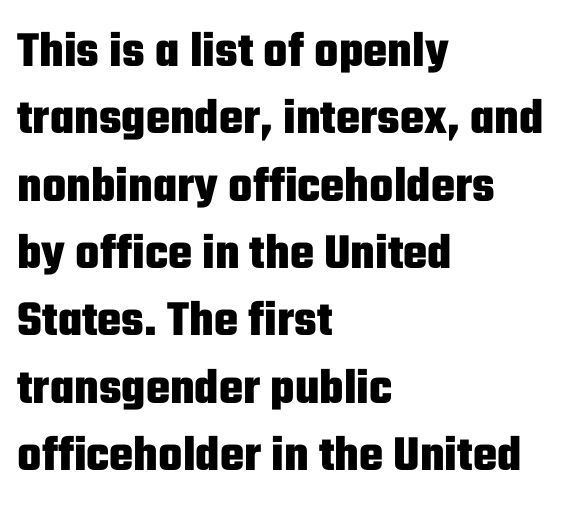
{"serif": "no", "italic": "no", "bold": "yes", "weight": "heavy", "width": "condensed", "stroke_contrast": "low", "x_height": "medium", "monospaced": "no", "underline": "no", "align": "left", "line_spacing": "normal", "line_spacing_ratio": 1.32, "letter_spacing": "normal", "letter_spacing_em": 0.0, "glyph_px": 51}
